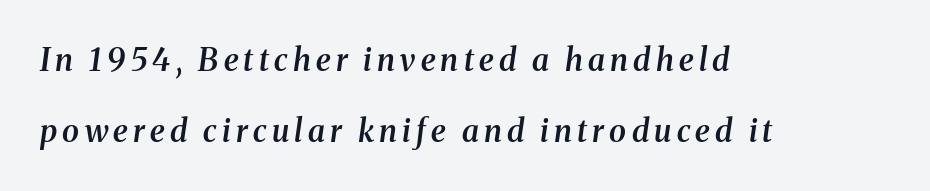
Is there much room between lines? Yes — plenty of vertical air separates them. Does the copy run flush right? No — it runs flush left. Think of a printed novel: that variable character pitch is what you see here. In terms of letterform style, serifs are clearly present. This is oblique type, the kind used for emphasis or titles. The words here are not underlined.
